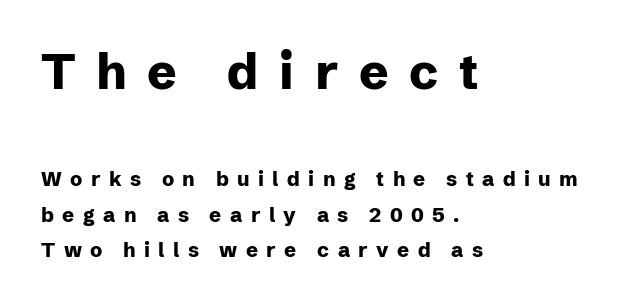
No italicization has been applied; the sample stays upright. The tracking jumps out immediately: characters are airy and widely separated. The rendering shows plain stroke endings on the letterforms — a sans-serif design. The face used here is proportionally spaced, like ordinary book or web type.
